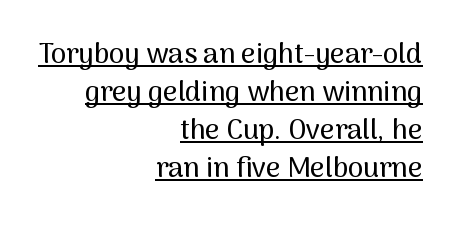
The image shows 28 px sans-serif type, upright; set right-aligned, normal line spacing (1.36x), normal letter spacing, underlined; medium stroke contrast and a medium x-height.
